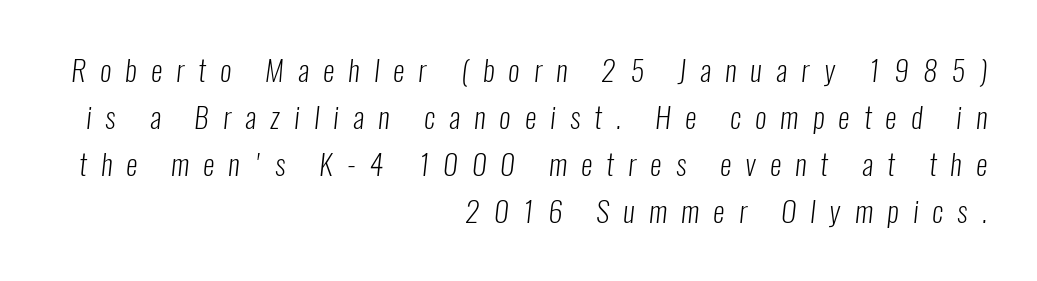
The image shows 29 px light, condensed sans-serif type; set right-aligned, normal line spacing (1.62x), unusually wide letter spacing (+0.49 em), not underlined; low stroke contrast and a medium x-height.
